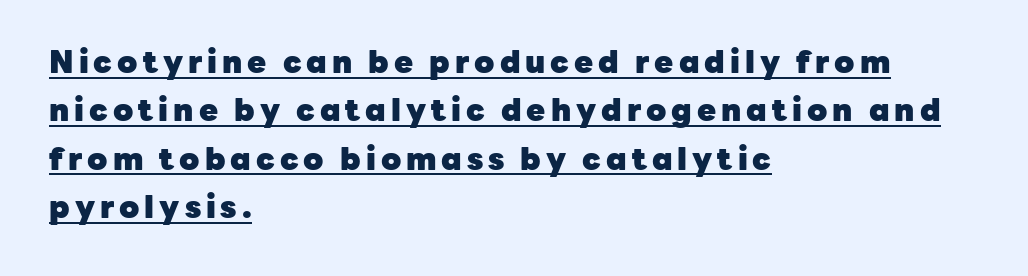
{"serif": "no", "italic": "no", "bold": "yes", "weight": "heavy", "width": "normal", "stroke_contrast": "low", "x_height": "medium", "monospaced": "no", "underline": "yes", "align": "left", "line_spacing": "normal", "line_spacing_ratio": 1.56, "glyph_px": 31}
